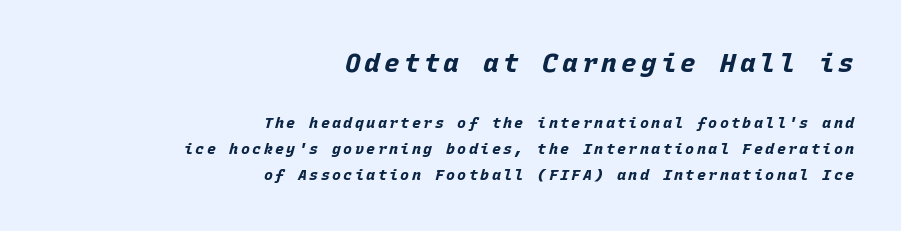
The image shows 26 px bold type, italic (leaning right); set right-aligned, line spacing 1.73x, not underlined; the first (top) block is 1.73x larger.
